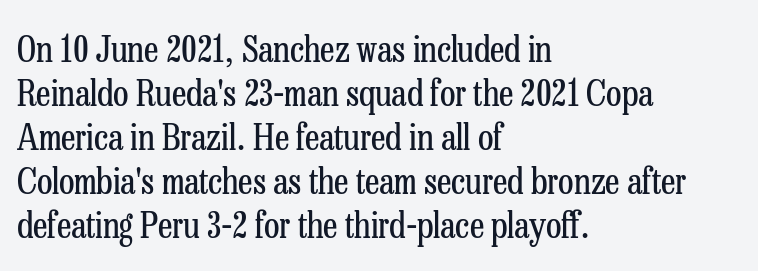
The image shows 36 px regular-weight, condensed serif type, upright; set left-aligned, line spacing 1.22x, normal letter spacing, not underlined; low stroke contrast and a medium x-height.
